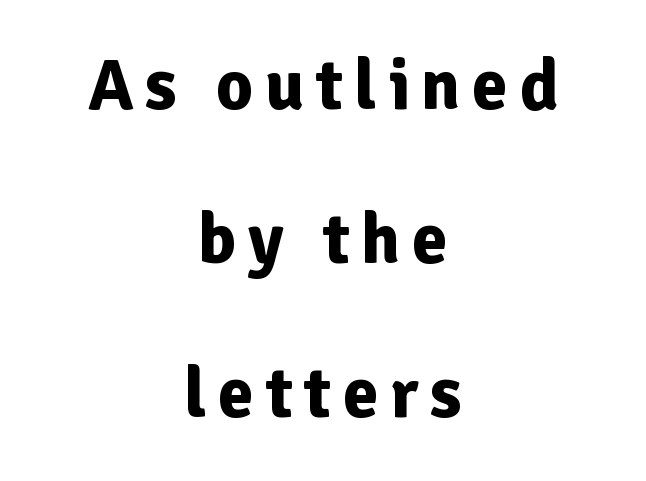
{"serif": "no", "italic": "no", "bold": "yes", "weight": "bold", "width": "normal", "stroke_contrast": "low", "x_height": "medium", "monospaced": "no", "underline": "no", "align": "center", "line_spacing": "loose", "line_spacing_ratio": 2.14, "glyph_px": 72}
